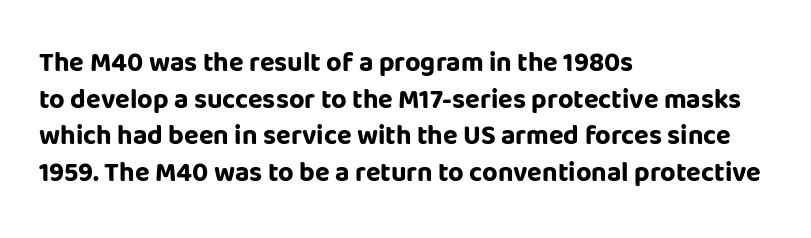
Q: Is the text bold? A: Yes.
Q: Is the text italic (slanted)? A: No, it is upright.
Q: Is the text underlined? A: No.
Q: How is the paragraph aligned? A: Left-aligned.
Q: Is the spacing between letters normal or unusually wide? A: Normal.
Q: Is the spacing between lines tight, normal or loose? A: Normal.
